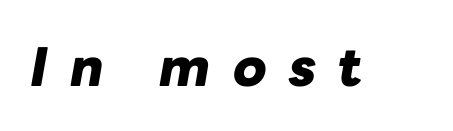
Q: Is the text bold? A: Yes.
Q: Is the text italic (slanted)? A: Yes, it leans right by about 10 degrees.
Q: Is the text underlined? A: No.
Q: Is the spacing between letters normal or unusually wide? A: Unusually wide.
Q: Width (condensed, normal, or wide)? A: Normal.
Q: Stroke contrast? A: Low.
Q: x-height? A: Medium.
Q: Monospaced? A: No.
